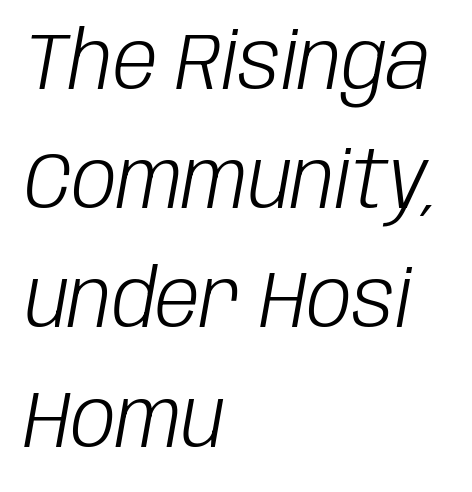
A classic flush-left, rag-right setting is used for this passage. Note the varied advance widths — an 'i' is clearly narrower than an 'm'. The line texture is even and compact thanks to regular tracking. Baseline-to-baseline distance is the conventional proportion of letter height. Bold? No — there's no thickening of the strokes. Has an underline been added? It has not.
